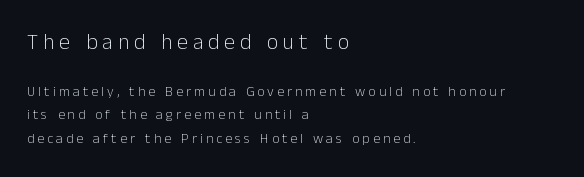
The image shows 22 px text type, upright; set left-aligned, normal line spacing (1.69x), unusually wide letter spacing (+0.22 em), not underlined; the first (top) block is 1.57x larger.
